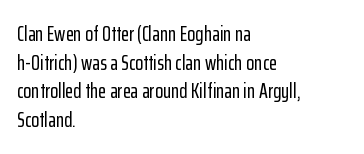
Q: Is the text italic (slanted)? A: No, it is upright.
Q: Is the text underlined? A: No.
Q: How is the paragraph aligned? A: Left-aligned.
Q: Is the spacing between letters normal or unusually wide? A: Normal.
Q: Is the spacing between lines tight, normal or loose? A: Normal.
